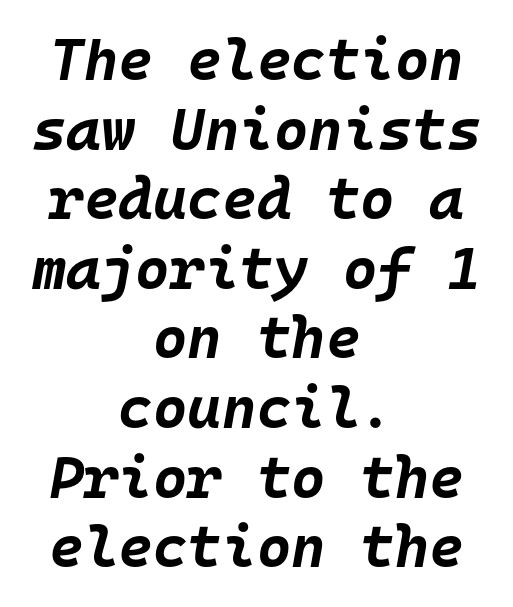
The image shows 59 px bold type, italic (leaning right), monospaced; set centered, line spacing 1.18x, normal letter spacing, not underlined; low stroke contrast and a large x-height.
